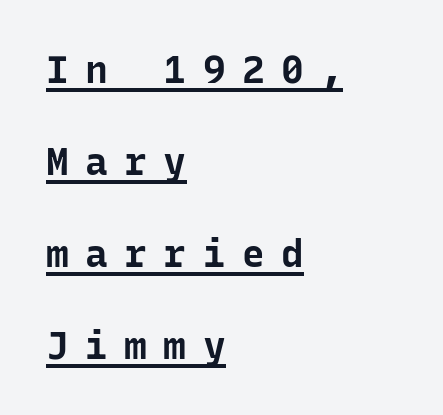
Q: Is the text bold? A: Yes.
Q: Is the text italic (slanted)? A: No, it is upright.
Q: Is the typeface a serif or a sans-serif typeface? A: Sans-serif.
Q: Is the text underlined? A: Yes.
Q: How is the paragraph aligned? A: Left-aligned.
Q: Is the spacing between letters normal or unusually wide? A: Unusually wide.
Q: Is the spacing between lines tight, normal or loose? A: Loose.
Q: Width (condensed, normal, or wide)? A: Normal.
Q: Stroke contrast? A: Low.
Q: x-height? A: Medium.
Q: Monospaced? A: Yes.
